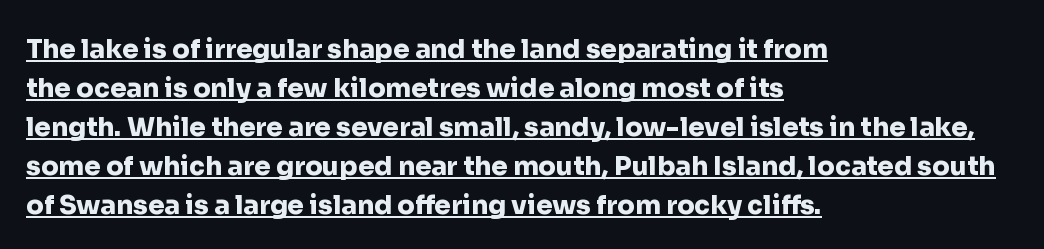
{"italic": "no", "bold": "yes", "underline": "yes", "align": "left", "line_spacing": "normal", "line_spacing_ratio": 1.5, "letter_spacing": "normal", "letter_spacing_em": 0.0, "glyph_px": 26}
